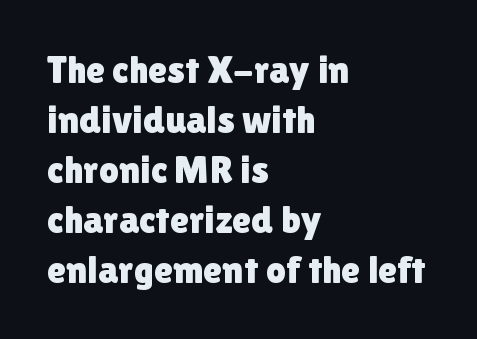
Q: Is the text italic (slanted)? A: No, it is upright.
Q: Is the typeface a serif or a sans-serif typeface? A: Sans-serif.
Q: Is the text underlined? A: No.
Q: How is the paragraph aligned? A: Left-aligned.
Q: Is the spacing between letters normal or unusually wide? A: Normal.
Q: Is the spacing between lines tight, normal or loose? A: Normal.
Q: Width (condensed, normal, or wide)? A: Normal.
Q: Stroke contrast? A: Low.
Q: x-height? A: Medium.
Q: Monospaced? A: No.
